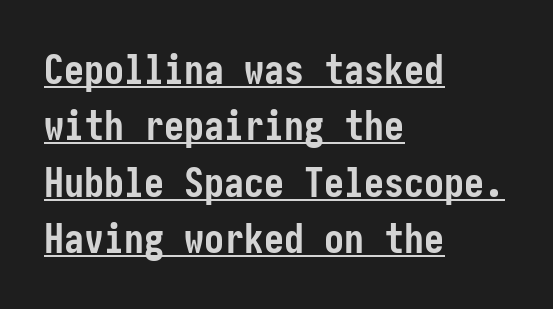
{"serif": "no", "italic": "no", "bold": "yes", "weight": "semibold", "width": "condensed", "stroke_contrast": "low", "x_height": "medium", "underline": "yes", "align": "left", "line_spacing": "normal", "line_spacing_ratio": 1.41, "letter_spacing": "normal", "letter_spacing_em": 0.0, "glyph_px": 40}
